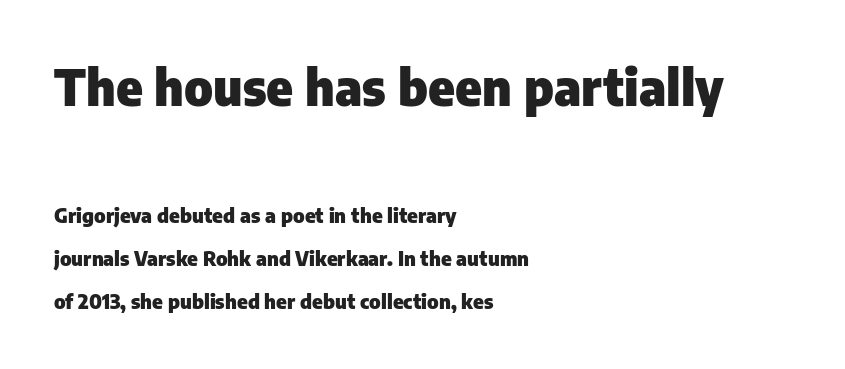
The image shows 50 px heavy sans-serif type, upright; set left-aligned, loose line spacing (2.16x), normal letter spacing, not underlined; the first (top) block is 2.5x larger; low stroke contrast and a medium x-height.
